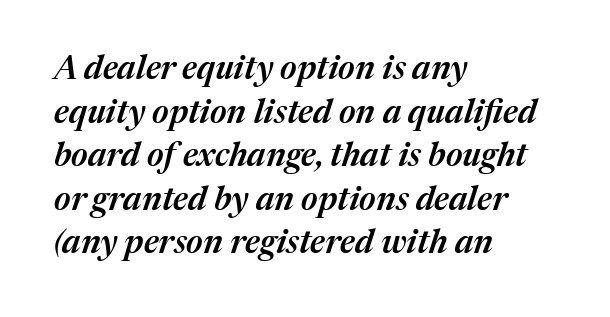
Compared with a centered layout, this one pins lines to the left instead. Every character sits at an angle, as italics do. Honestly, the row spacing looks completely unremarkable. Weight check: semibold — heavier than regular, not quite bold.
